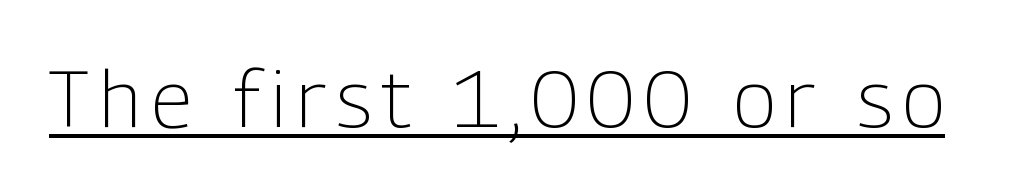
The image shows 80 px light, condensed sans-serif type, upright; set underlined; low stroke contrast and a medium x-height.
